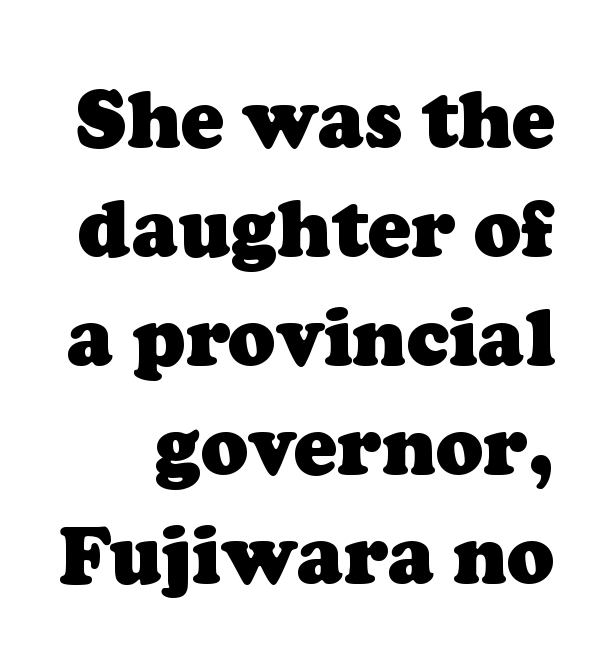
The image shows 79 px heavy serif type; set normal line spacing (1.38x), normal letter spacing, not underlined; low stroke contrast and a medium x-height.
